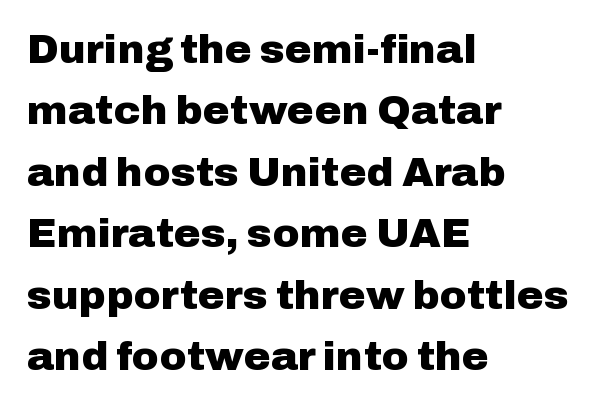
The image shows 41 px heavy sans-serif type, upright; set left-aligned, normal line spacing (1.5x), normal letter spacing, not underlined; low stroke contrast and a medium x-height.
